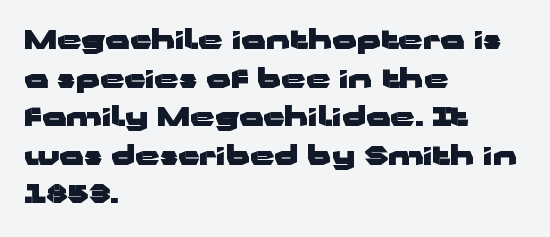
{"italic": "no", "bold": "yes", "underline": "no", "align": "left", "line_spacing": "normal", "line_spacing_ratio": 1.43, "letter_spacing": "normal", "letter_spacing_em": 0.0, "glyph_px": 27}
